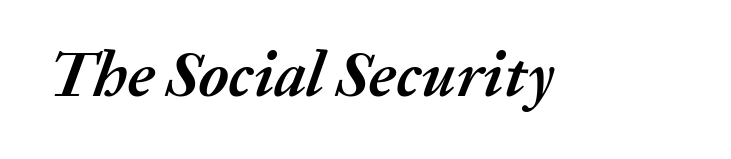
The letters are bold, with thick, heavy strokes. Type without underlining. If you drew a line through each stem, it would be angled. Honestly, the letter spacing is just normal — you wouldn't notice it.
